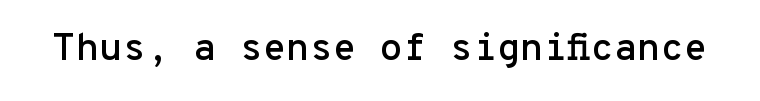
The image shows 38 px sans-serif type, upright, monospaced; set normal letter spacing, not underlined; low stroke contrast and a medium x-height.
